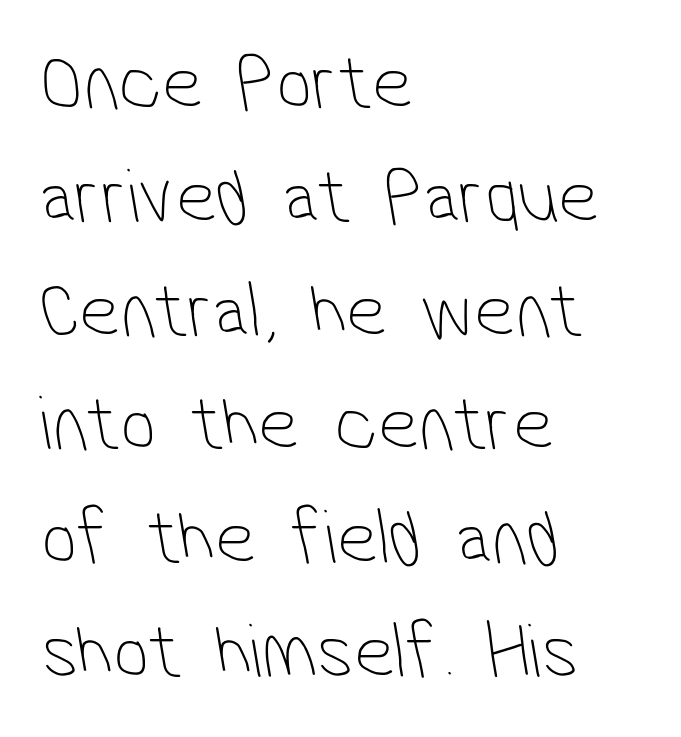
{"serif": "no", "bold": "no", "weight": "thin", "width": "condensed", "stroke_contrast": "low", "x_height": "medium", "monospaced": "no", "underline": "no", "align": "left", "line_spacing": "normal", "line_spacing_ratio": 1.44, "letter_spacing": "normal", "letter_spacing_em": 0.0, "glyph_px": 79}
